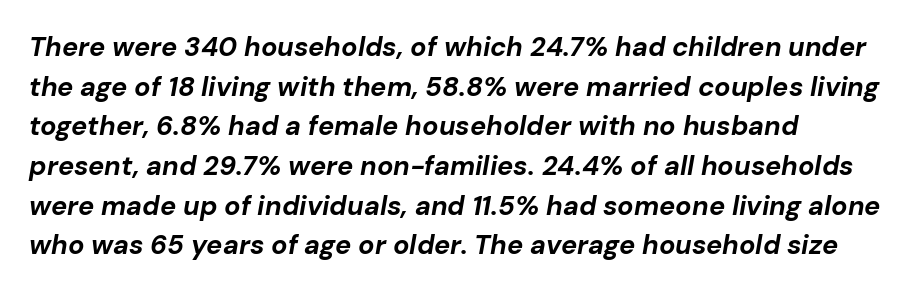
The image shows 27 px bold type, italic (leaning right); set normal line spacing (1.47x), normal letter spacing, not underlined.
